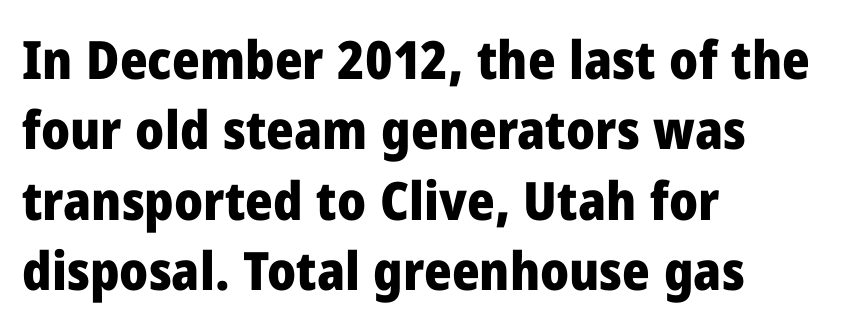
Q: Is the text bold? A: Yes.
Q: Is the text italic (slanted)? A: No, it is upright.
Q: Is the typeface a serif or a sans-serif typeface? A: Sans-serif.
Q: Is the text underlined? A: No.
Q: How is the paragraph aligned? A: Left-aligned.
Q: Is the spacing between letters normal or unusually wide? A: Normal.
Q: Is the spacing between lines tight, normal or loose? A: Normal.
Q: Width (condensed, normal, or wide)? A: Normal.
Q: Stroke contrast? A: Low.
Q: x-height? A: Medium.
Q: Monospaced? A: No.
